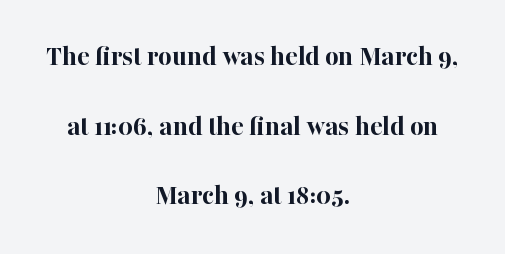
{"serif": "yes", "italic": "no", "bold": "yes", "weight": "bold", "width": "normal", "stroke_contrast": "high", "x_height": "medium", "monospaced": "no", "underline": "no", "align": "center", "line_spacing": "loose", "line_spacing_ratio": 2.4, "letter_spacing": "normal", "letter_spacing_em": 0.0, "glyph_px": 29}
